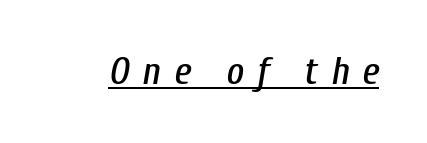
The image shows 38 px condensed type, italic (leaning right); set unusually wide letter spacing (+0.34 em), underlined; low stroke contrast and a medium x-height.
